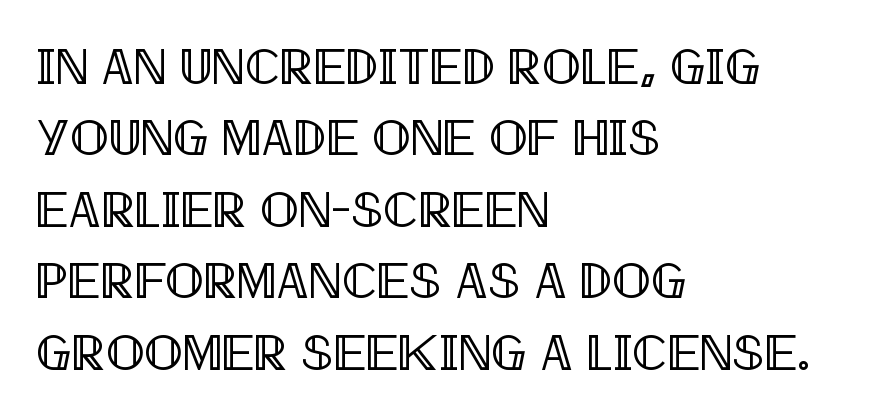
Q: Is the text italic (slanted)? A: No, it is upright.
Q: Is the text underlined? A: No.
Q: How is the paragraph aligned? A: Left-aligned.
Q: Is the spacing between letters normal or unusually wide? A: Normal.
Q: Is the spacing between lines tight, normal or loose? A: Normal.
Q: Width (condensed, normal, or wide)? A: Condensed.
Q: x-height? A: Large.
Q: Monospaced? A: No.
